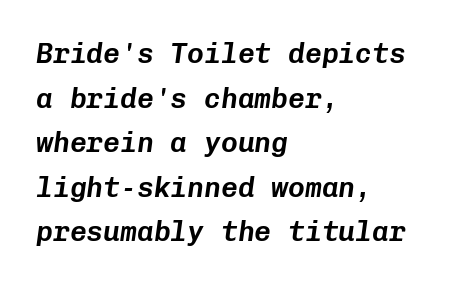
{"italic": "yes", "lean": "right", "slant_degrees": 8, "width": "normal", "stroke_contrast": "low", "x_height": "medium", "monospaced": "yes", "underline": "no", "align": "left", "line_spacing": "normal", "line_spacing_ratio": 1.59, "letter_spacing": "normal", "letter_spacing_em": 0.0, "glyph_px": 28}
